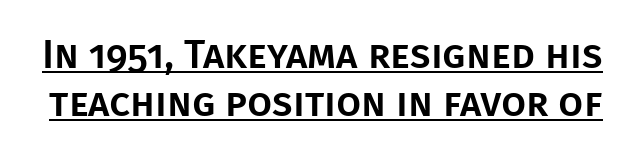
{"serif": "no", "italic": "no", "width": "normal", "stroke_contrast": "low", "x_height": "large", "monospaced": "no", "underline": "yes", "line_spacing_ratio": 1.2, "letter_spacing": "normal", "letter_spacing_em": 0.0, "glyph_px": 40}
